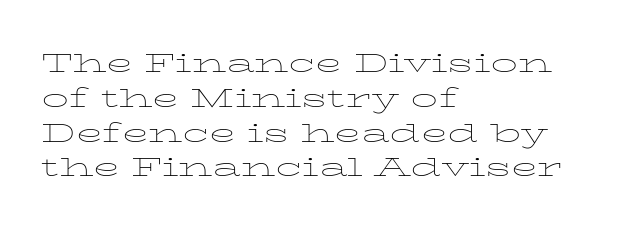
This sample keeps an unexceptional amount of space between lines. Characters remain perfectly vertical along every line. The gap between lines stays unmarked. Is this a heavy cut? Hardly; it is regular or lighter.
